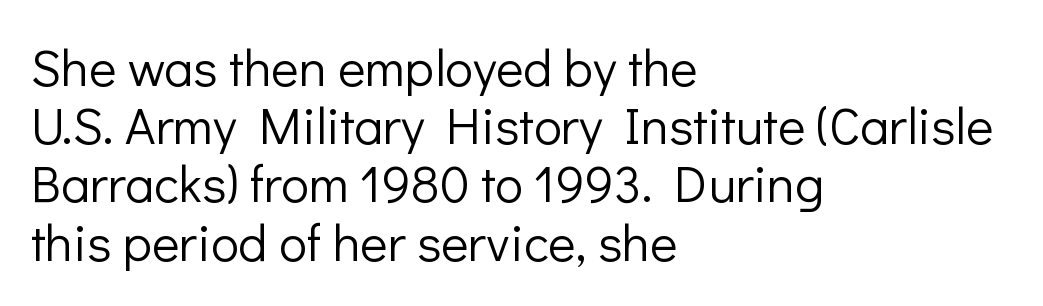
Q: Is the text bold? A: No.
Q: Is the text italic (slanted)? A: No, it is upright.
Q: Is the typeface a serif or a sans-serif typeface? A: Sans-serif.
Q: Is the text underlined? A: No.
Q: How is the paragraph aligned? A: Left-aligned.
Q: Is the spacing between letters normal or unusually wide? A: Normal.
Q: Is the spacing between lines tight, normal or loose? A: Tight.
Q: Width (condensed, normal, or wide)? A: Normal.
Q: Stroke contrast? A: Low.
Q: x-height? A: Medium.
Q: Monospaced? A: No.
